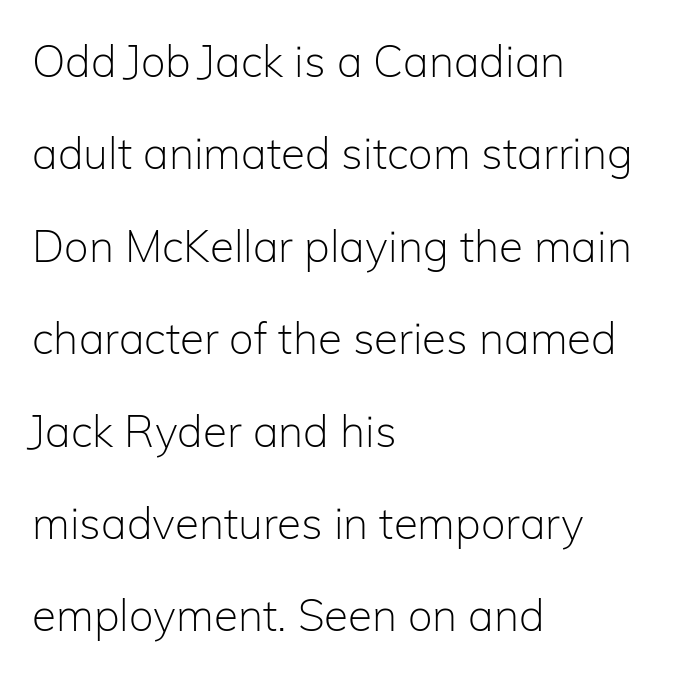
{"serif": "no", "italic": "no", "bold": "no", "weight": "light", "width": "normal", "stroke_contrast": "low", "x_height": "medium", "monospaced": "no", "underline": "no", "align": "left", "line_spacing": "loose", "line_spacing_ratio": 2.1, "letter_spacing": "normal", "letter_spacing_em": 0.0, "glyph_px": 44}
